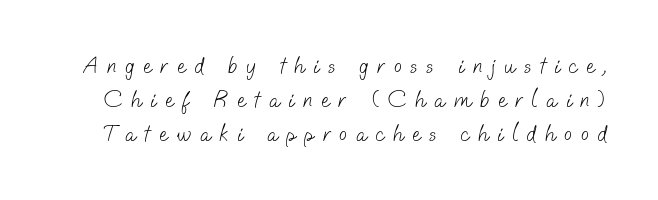
The image shows 23 px text type; set normal line spacing (1.48x), unusually wide letter spacing (+0.39 em), not underlined.
